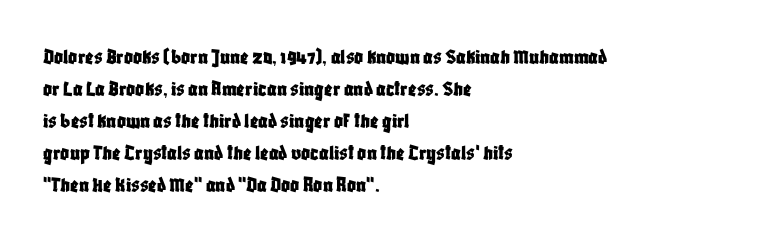
Q: Is the text italic (slanted)? A: No, it is upright.
Q: Is the text underlined? A: No.
Q: How is the paragraph aligned? A: Left-aligned.
Q: Is the spacing between letters normal or unusually wide? A: Normal.
Q: Is the spacing between lines tight, normal or loose? A: Normal.
